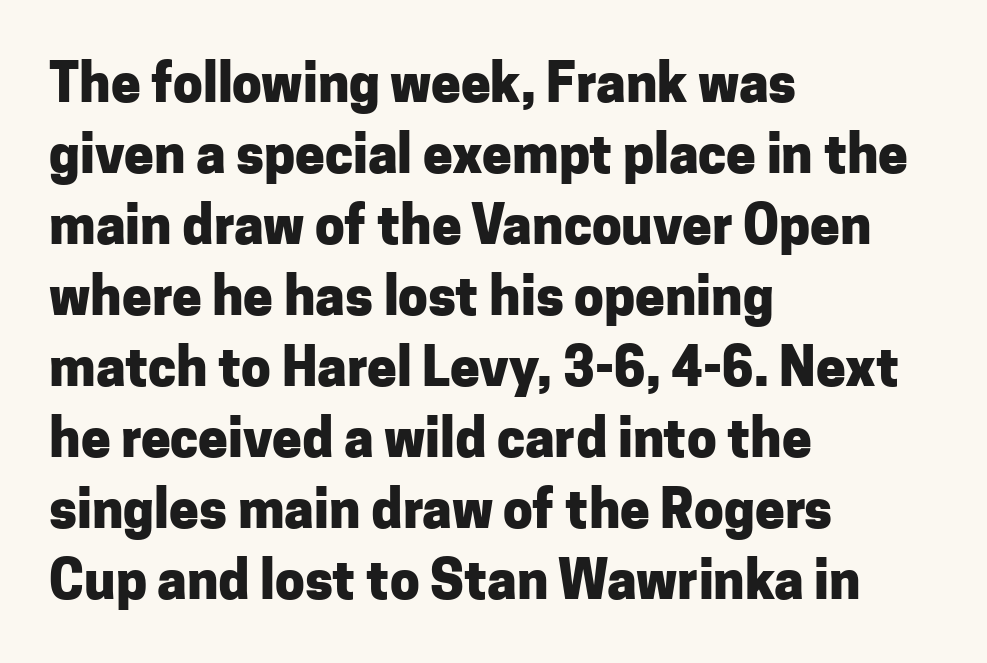
{"serif": "no", "italic": "no", "bold": "yes", "weight": "heavy", "width": "normal", "stroke_contrast": "low", "x_height": "medium", "monospaced": "no", "underline": "no", "align": "left", "line_spacing": "normal", "line_spacing_ratio": 1.34, "letter_spacing": "normal", "letter_spacing_em": 0.0, "glyph_px": 53}
